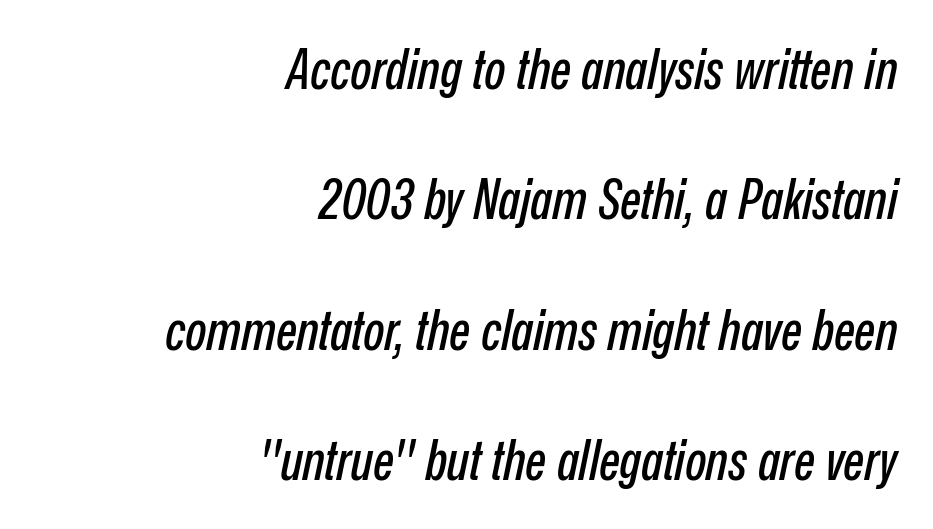
{"italic": "yes", "lean": "right", "slant_degrees": 12, "width": "condensed", "stroke_contrast": "low", "x_height": "medium", "monospaced": "no", "underline": "no", "align": "right", "line_spacing": "loose", "line_spacing_ratio": 2.37, "letter_spacing": "normal", "letter_spacing_em": 0.0, "glyph_px": 55}
